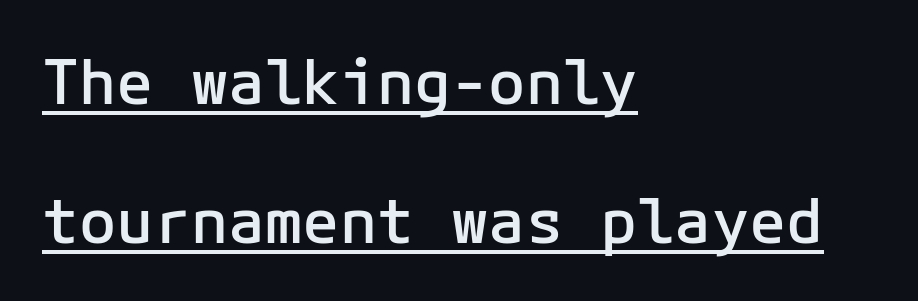
Q: Is the text bold? A: Semi-bold.
Q: Is the text italic (slanted)? A: No, it is upright.
Q: Is the typeface a serif or a sans-serif typeface? A: Sans-serif.
Q: Is the text underlined? A: Yes.
Q: How is the paragraph aligned? A: Left-aligned.
Q: Is the spacing between letters normal or unusually wide? A: Normal.
Q: Is the spacing between lines tight, normal or loose? A: Loose.
Q: Width (condensed, normal, or wide)? A: Normal.
Q: Stroke contrast? A: Low.
Q: x-height? A: Medium.
Q: Monospaced? A: Yes.
